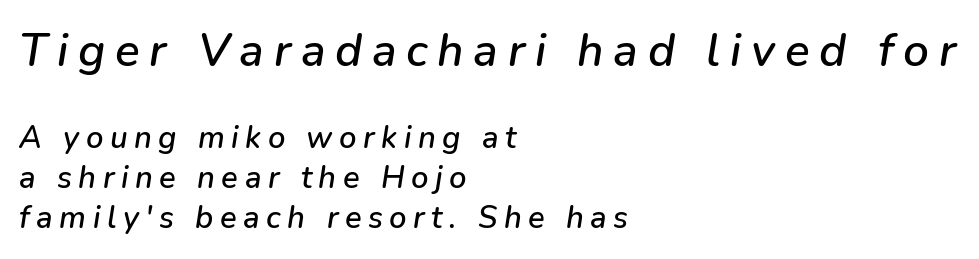
The image shows 46 px text type, italic (leaning right); set left-aligned, normal line spacing (1.3x), unusually wide letter spacing (+0.21 em), not underlined; the first (top) block is 1.48x larger; low stroke contrast and a medium x-height.
